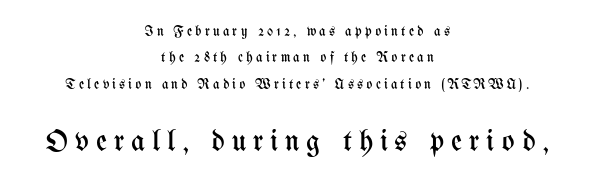
Q: Is the text bold? A: No.
Q: Is the text italic (slanted)? A: No, it is upright.
Q: Is the text underlined? A: No.
Q: How is the paragraph aligned? A: Centered.
Q: Is the spacing between letters normal or unusually wide? A: Unusually wide.
Q: Which block of text is set in a larger size, the first (top) or the second (bottom)? A: The second (bottom) one.
Q: Width (condensed, normal, or wide)? A: Condensed.
Q: Stroke contrast? A: Medium.
Q: x-height? A: Medium.
Q: Monospaced? A: No.
